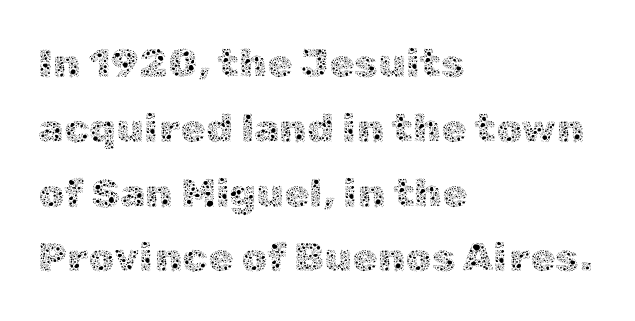
Spacing verdict: proportional, widths tailored to each character. When letters stand straight like this, we call the style roman or upright. No chunkiness to these letters — they're not bold. Nobody drew a line under any word here. Baseline-to-baseline distance is the conventional proportion of letter height. Every row of glyphs begins at an identical x-position on the left.
